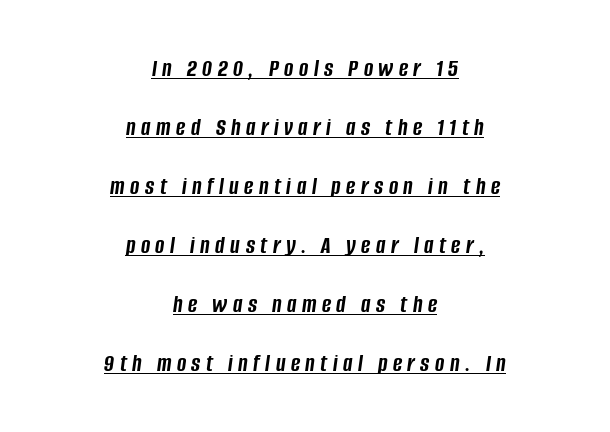
Q: Is the text bold? A: Yes.
Q: Is the text italic (slanted)? A: Yes, it leans right by about 8 degrees.
Q: Is the text underlined? A: Yes.
Q: How is the paragraph aligned? A: Centered.
Q: Is the spacing between letters normal or unusually wide? A: Unusually wide.
Q: Is the spacing between lines tight, normal or loose? A: Loose.
